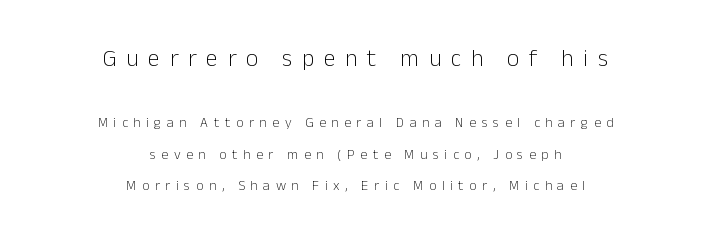
Each new line begins a long way beneath the previous one. On a weight scale, this lands at 450 or below. This is roman type, the default non-slanted kind. Letter spacing: wide.
